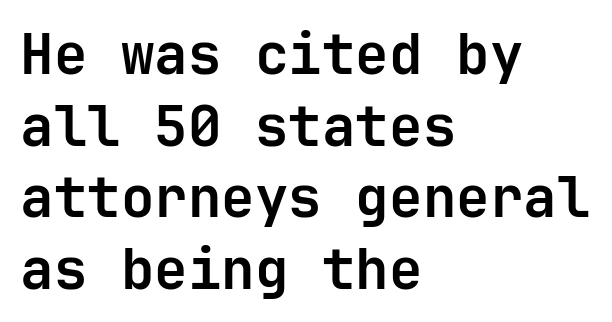
Does extra space separate the letters? No, they use regular spacing. These lines stack with their left ends in a neat column. The typography opts for an upright posture over an oblique one. Every letter is thick-stroked: bold, no question. To sum up the face: it is a sans, with no serifs.
